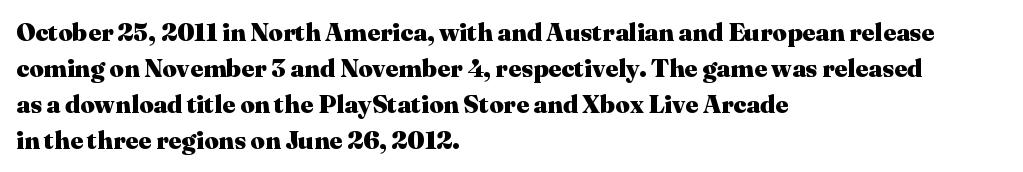
{"italic": "no", "bold": "yes", "underline": "no", "align": "left", "line_spacing": "normal", "line_spacing_ratio": 1.44, "letter_spacing": "normal", "letter_spacing_em": 0.0, "glyph_px": 25}
